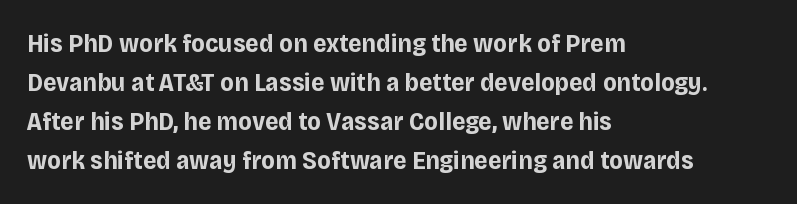
Q: Is the text bold? A: Yes.
Q: Is the text italic (slanted)? A: No, it is upright.
Q: Is the text underlined? A: No.
Q: How is the paragraph aligned? A: Left-aligned.
Q: Is the spacing between letters normal or unusually wide? A: Normal.
Q: Is the spacing between lines tight, normal or loose? A: Normal.
